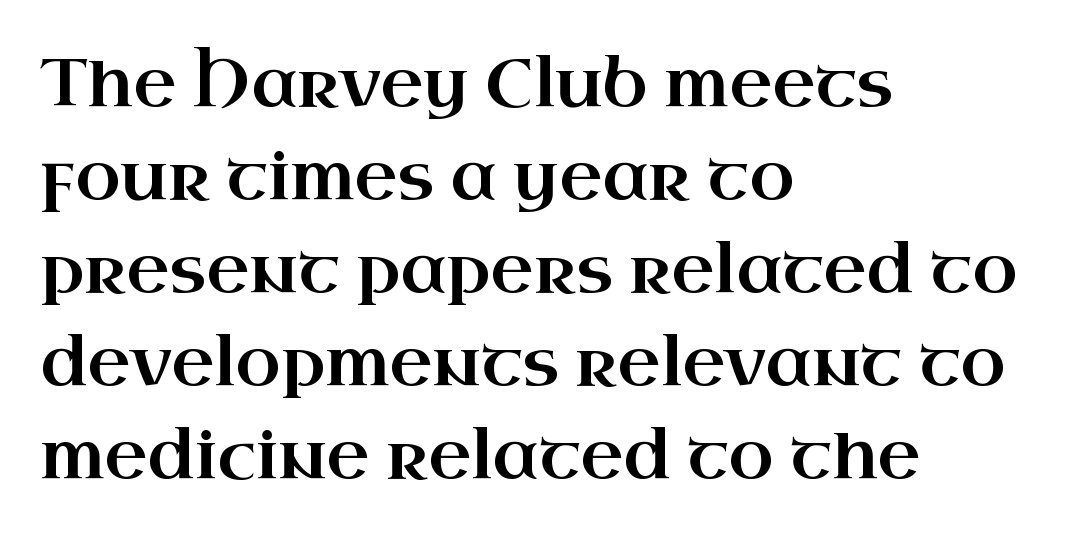
The image shows 66 px wide serif type, upright; set left-aligned, normal line spacing (1.41x), normal letter spacing, not underlined; high stroke contrast and a small x-height.
